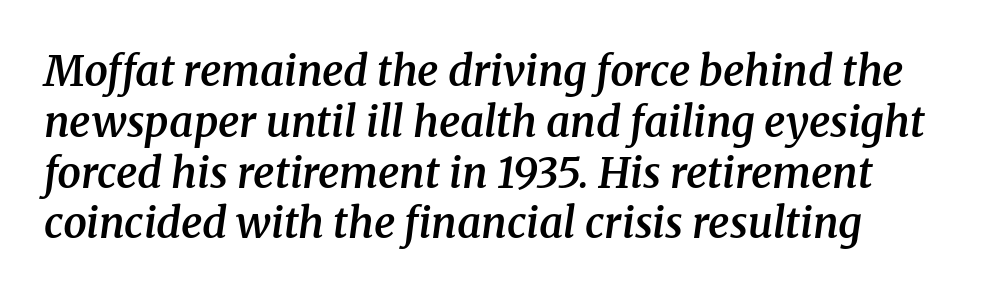
The image shows 42 px semibold serif type, italic (leaning right); set line spacing 1.21x, normal letter spacing, not underlined; medium stroke contrast and a medium x-height.
